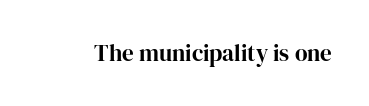
{"italic": "no", "underline": "no", "letter_spacing": "normal", "letter_spacing_em": 0.0, "glyph_px": 23}
